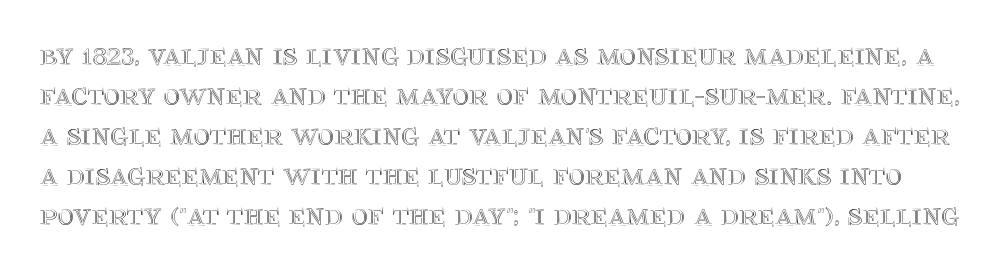
{"italic": "no", "width": "normal", "x_height": "large", "monospaced": "no", "underline": "no", "line_spacing": "normal", "line_spacing_ratio": 1.25, "letter_spacing": "normal", "letter_spacing_em": 0.0, "glyph_px": 32}
